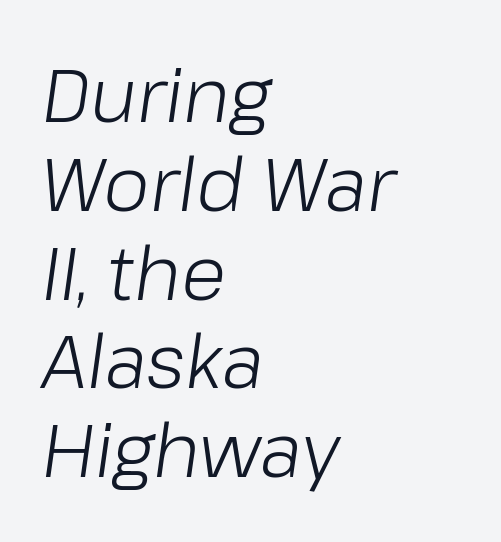
{"italic": "yes", "lean": "right", "slant_degrees": 8, "bold": "no", "weight": "light", "width": "normal", "stroke_contrast": "low", "x_height": "medium", "monospaced": "no", "underline": "no", "align": "left", "line_spacing_ratio": 1.2, "letter_spacing": "normal", "letter_spacing_em": 0.0, "glyph_px": 74}
